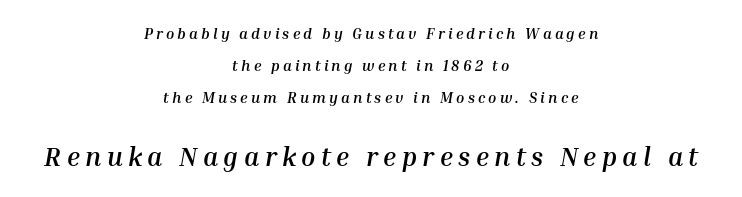
Q: Is the text bold? A: Yes.
Q: Is the text italic (slanted)? A: Yes, it leans right by about 10 degrees.
Q: Is the text underlined? A: No.
Q: How is the paragraph aligned? A: Centered.
Q: Is the spacing between letters normal or unusually wide? A: Unusually wide.
Q: Is the spacing between lines tight, normal or loose? A: Loose.
Q: Which block of text is set in a larger size, the first (top) or the second (bottom)? A: The second (bottom) one.
